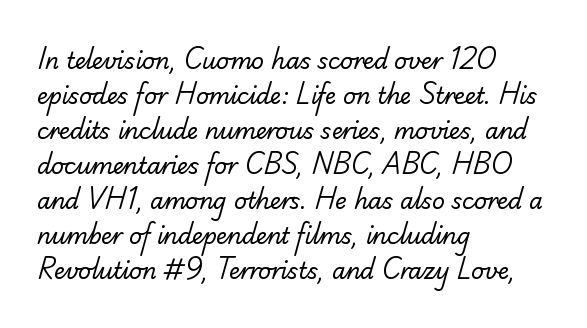
The image shows 22 px text type; set left-aligned, normal line spacing (1.59x), normal letter spacing, not underlined.
